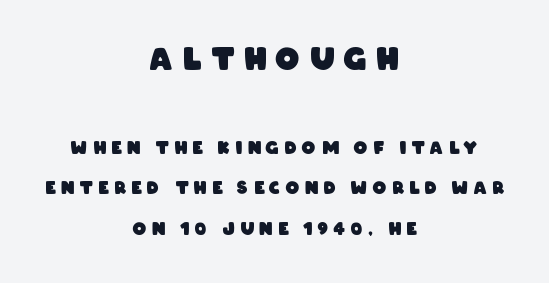
The image shows 30 px heavy, condensed sans-serif type; set centered, loose line spacing (2.37x), unusually wide letter spacing (+0.33 em), not underlined; the first (top) block is 1.76x larger; low stroke contrast and a large x-height.
